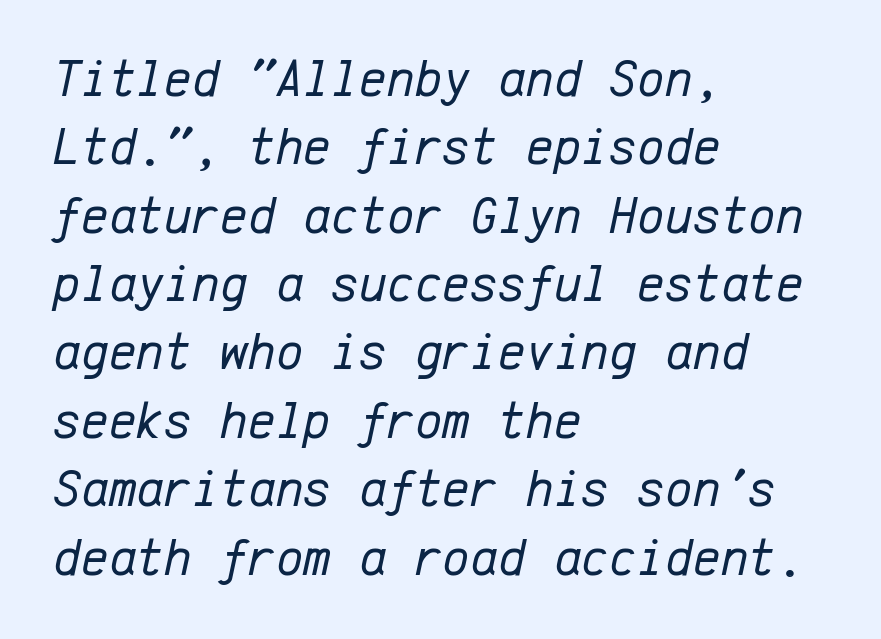
Q: Is the text bold? A: No.
Q: Is the text italic (slanted)? A: Yes, it leans right by about 12 degrees.
Q: Is the text underlined? A: No.
Q: How is the paragraph aligned? A: Left-aligned.
Q: Is the spacing between letters normal or unusually wide? A: Normal.
Q: Is the spacing between lines tight, normal or loose? A: Normal.
Q: Width (condensed, normal, or wide)? A: Normal.
Q: Stroke contrast? A: Low.
Q: x-height? A: Medium.
Q: Monospaced? A: Yes.
